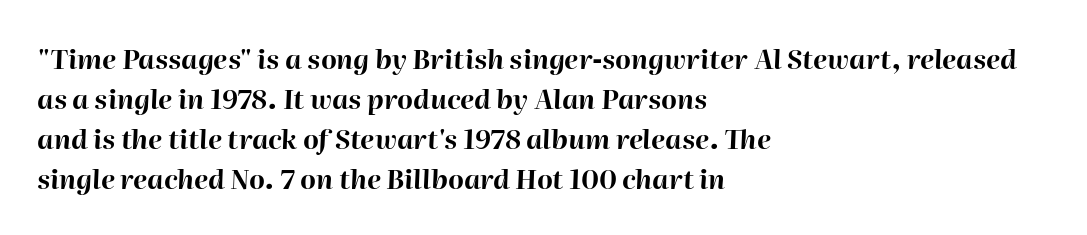
{"italic": "yes", "lean": "right", "slant_degrees": 2, "bold": "yes", "underline": "no", "align": "left", "line_spacing": "normal", "line_spacing_ratio": 1.48, "letter_spacing": "normal", "letter_spacing_em": 0.0, "glyph_px": 27}
